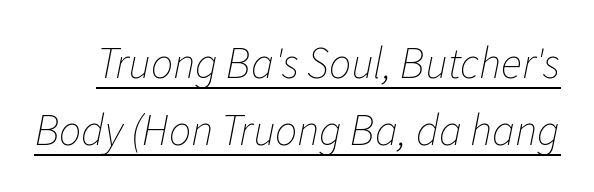
Caption: lettering with a line underneath. The passage shown has conventional tracking throughout. Ink coverage per letter is moderate at most. This sample uses an oblique cut, with every glyph tilted off the vertical.
